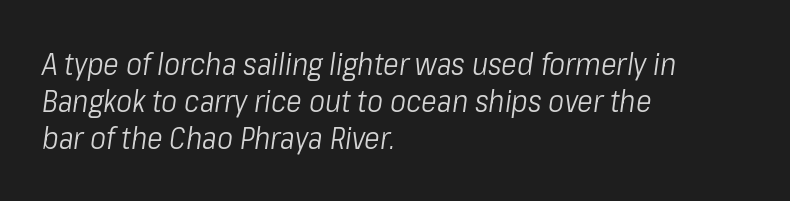
Q: Is the text bold? A: No.
Q: Is the text italic (slanted)? A: Yes, it leans right by about 8 degrees.
Q: Is the text underlined? A: No.
Q: How is the paragraph aligned? A: Left-aligned.
Q: Is the spacing between letters normal or unusually wide? A: Normal.
Q: Width (condensed, normal, or wide)? A: Condensed.
Q: Stroke contrast? A: Low.
Q: x-height? A: Medium.
Q: Monospaced? A: No.
